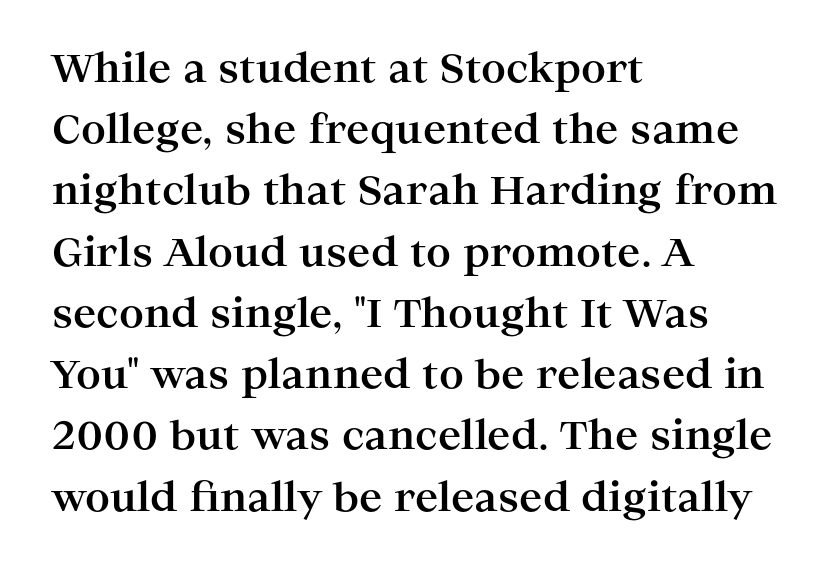
The image shows 39 px bold, wide serif type, upright; set left-aligned, normal line spacing (1.57x), normal letter spacing, not underlined; high stroke contrast and a medium x-height.
